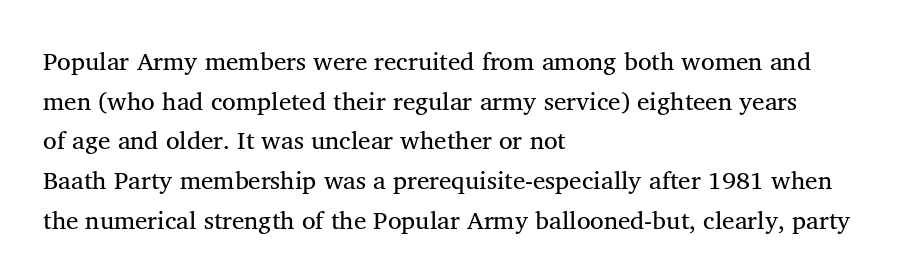
{"italic": "no", "bold": "no", "underline": "no", "align": "left", "line_spacing": "normal", "line_spacing_ratio": 1.59, "letter_spacing": "normal", "letter_spacing_em": 0.0, "glyph_px": 25}
